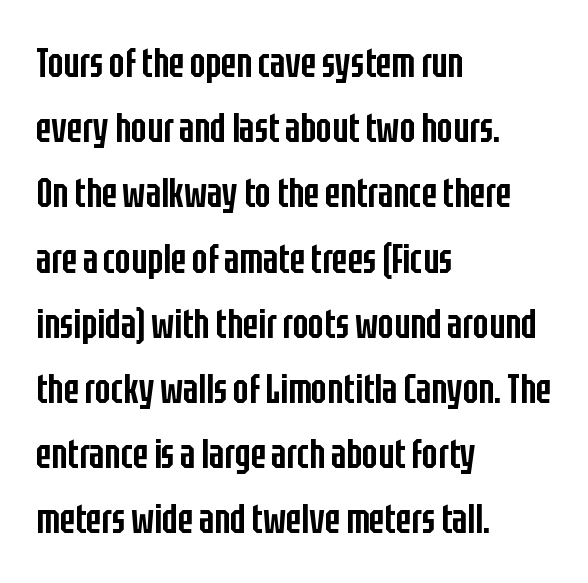
Q: Is the text bold? A: Semi-bold.
Q: Is the text italic (slanted)? A: No, it is upright.
Q: Is the typeface a serif or a sans-serif typeface? A: Sans-serif.
Q: Is the text underlined? A: No.
Q: How is the paragraph aligned? A: Left-aligned.
Q: Is the spacing between letters normal or unusually wide? A: Normal.
Q: Is the spacing between lines tight, normal or loose? A: Normal.
Q: Width (condensed, normal, or wide)? A: Condensed.
Q: Stroke contrast? A: Low.
Q: x-height? A: Large.
Q: Monospaced? A: No.
